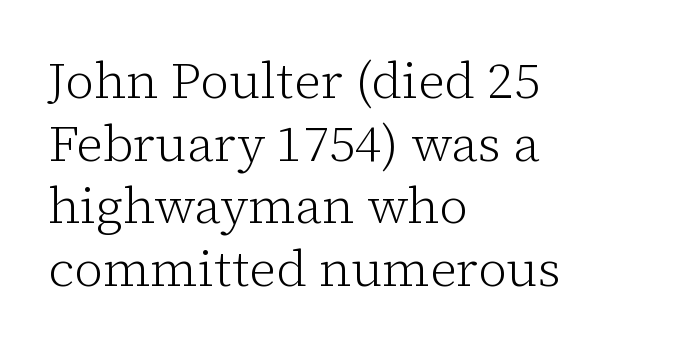
The image shows 51 px light serif type, upright; set left-aligned, line spacing 1.23x, normal letter spacing, not underlined; low stroke contrast and a medium x-height.
